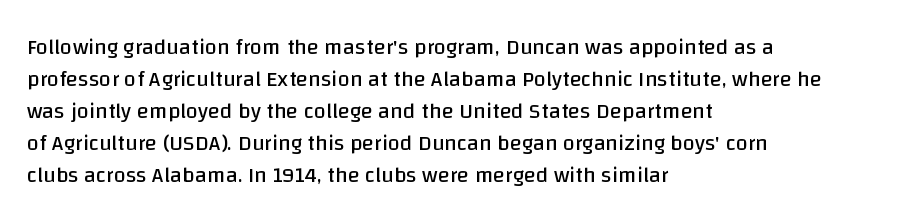
Q: Is the text bold? A: No.
Q: Is the text italic (slanted)? A: No, it is upright.
Q: Is the text underlined? A: No.
Q: How is the paragraph aligned? A: Left-aligned.
Q: Is the spacing between letters normal or unusually wide? A: Normal.
Q: Is the spacing between lines tight, normal or loose? A: Normal.
